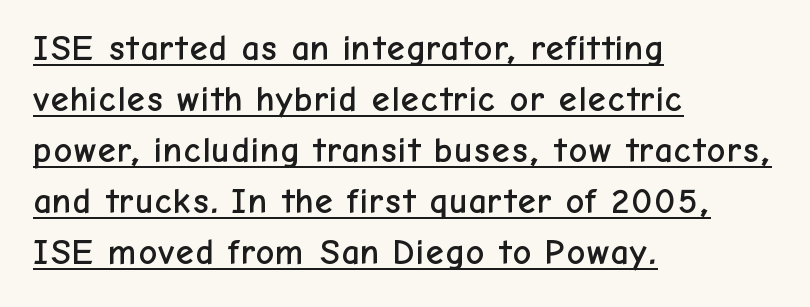
The image shows 36 px sans-serif type, upright; set left-aligned, normal line spacing (1.42x), normal letter spacing, underlined; low stroke contrast and a medium x-height.
